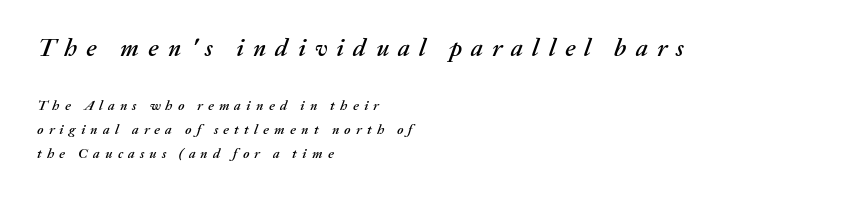
Visually the block forms a straight wall on the left and a jagged coastline on the right. The axis of the letterforms is tilted away from vertical. The zone under the glyphs is completely vacant. Regarding leading, the lines here are spaced in the standard way. Bigger letters appear in the top chunk; the bottom chunk is reduced. Look at the tracking — it's clearly loosened, letters drifting apart.
